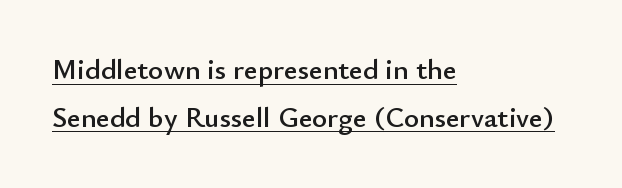
The image shows 29 px sans-serif type, upright; set left-aligned, normal line spacing (1.64x), normal letter spacing, underlined; low stroke contrast and a small x-height.
